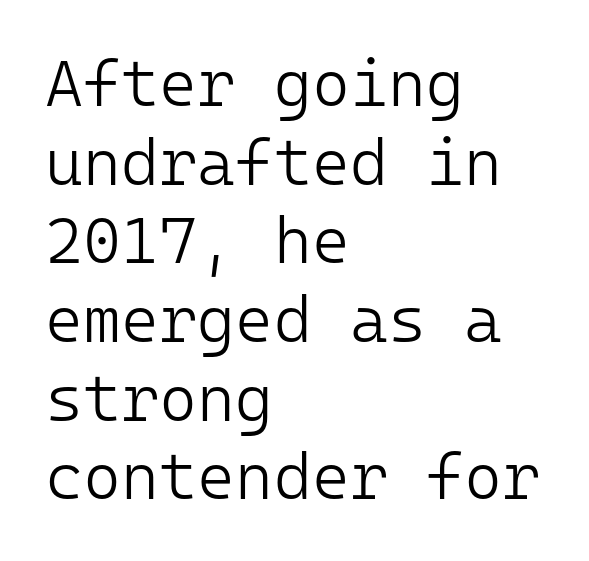
{"serif": "no", "italic": "no", "bold": "no", "weight": "light", "width": "normal", "stroke_contrast": "low", "x_height": "medium", "monospaced": "yes", "underline": "no", "align": "left", "line_spacing_ratio": 1.21, "letter_spacing": "normal", "letter_spacing_em": 0.0, "glyph_px": 65}
